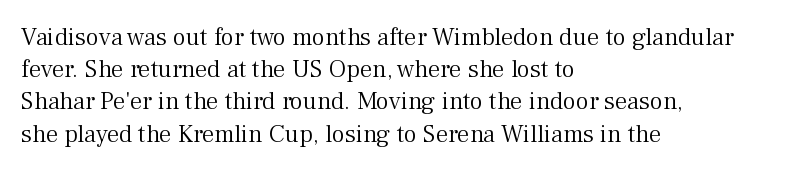
Q: Is the text bold? A: No.
Q: Is the text italic (slanted)? A: No, it is upright.
Q: Is the text underlined? A: No.
Q: How is the paragraph aligned? A: Left-aligned.
Q: Is the spacing between letters normal or unusually wide? A: Normal.
Q: Is the spacing between lines tight, normal or loose? A: Normal.
